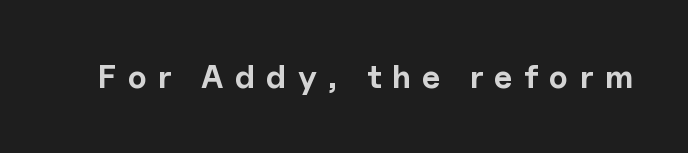
Q: Is the text bold? A: Yes.
Q: Is the text italic (slanted)? A: No, it is upright.
Q: Is the typeface a serif or a sans-serif typeface? A: Sans-serif.
Q: Is the text underlined? A: No.
Q: Is the spacing between letters normal or unusually wide? A: Unusually wide.
Q: Width (condensed, normal, or wide)? A: Normal.
Q: x-height? A: Medium.
Q: Monospaced? A: No.
